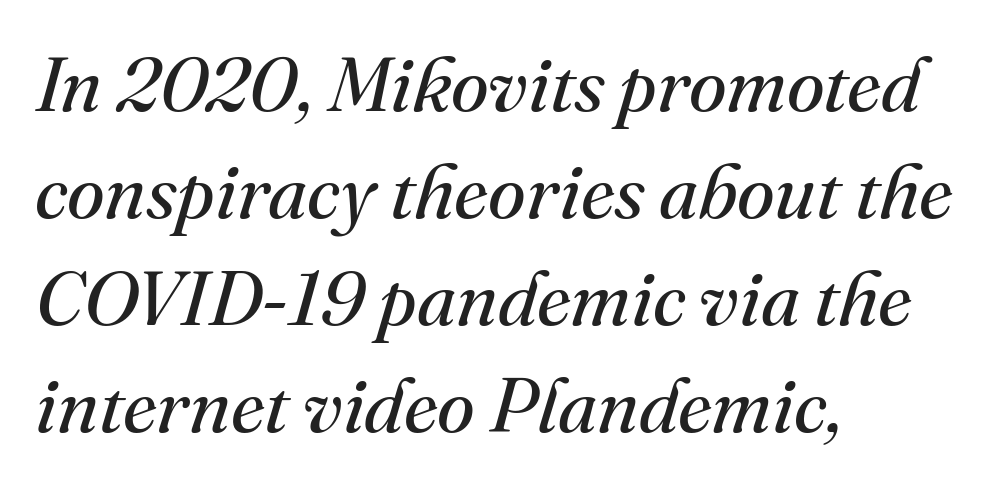
{"serif": "yes", "italic": "yes", "lean": "right", "slant_degrees": 16, "bold": "no", "weight": "regular", "width": "normal", "stroke_contrast": "medium", "x_height": "small", "monospaced": "no", "underline": "no", "align": "left", "line_spacing": "normal", "line_spacing_ratio": 1.39, "letter_spacing": "normal", "letter_spacing_em": 0.0, "glyph_px": 77}
